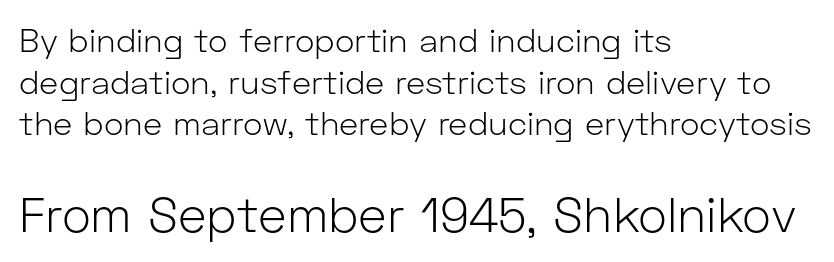
Q: Is the text bold? A: No.
Q: Is the text italic (slanted)? A: No, it is upright.
Q: Is the typeface a serif or a sans-serif typeface? A: Sans-serif.
Q: Is the text underlined? A: No.
Q: How is the paragraph aligned? A: Left-aligned.
Q: Is the spacing between letters normal or unusually wide? A: Normal.
Q: Is the spacing between lines tight, normal or loose? A: Normal.
Q: Which block of text is set in a larger size, the first (top) or the second (bottom)? A: The second (bottom) one.
Q: Width (condensed, normal, or wide)? A: Normal.
Q: Stroke contrast? A: Low.
Q: x-height? A: Medium.
Q: Monospaced? A: No.
